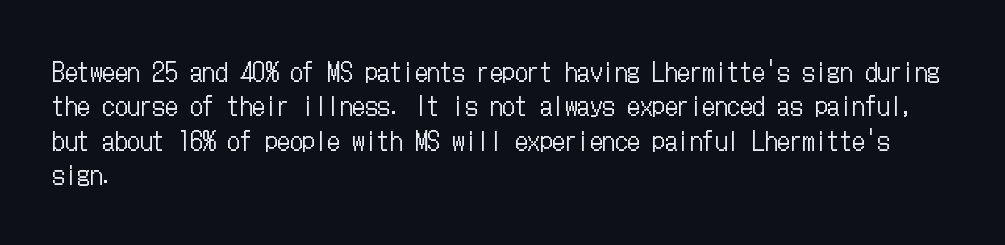
Spacing between characters is what you'd get straight out of the box. The passage shown is not underscored anywhere. The lines in this sample share a left origin and differ only in where they stop. The lines sit at an ordinary, default distance from one another. Is the type heavy? It reads as light-to-regular instead.
